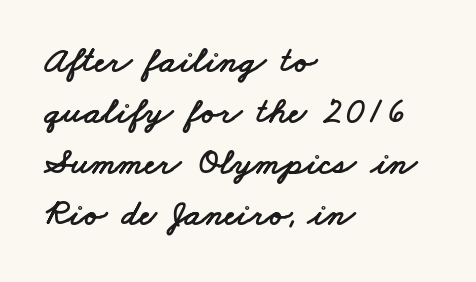
Q: Is the typeface a serif or a sans-serif typeface? A: Sans-serif.
Q: Is the text underlined? A: No.
Q: How is the paragraph aligned? A: Left-aligned.
Q: Is the spacing between letters normal or unusually wide? A: Normal.
Q: Is the spacing between lines tight, normal or loose? A: Normal.
Q: Width (condensed, normal, or wide)? A: Wide.
Q: Stroke contrast? A: Low.
Q: x-height? A: Small.
Q: Monospaced? A: No.
